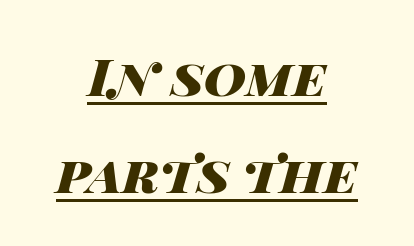
Inter-character spacing is left at the font's built-in metrics. Think of a printed novel: that variable character pitch is what you see here. Quick note: italic. The face used here appears with an underline applied.
